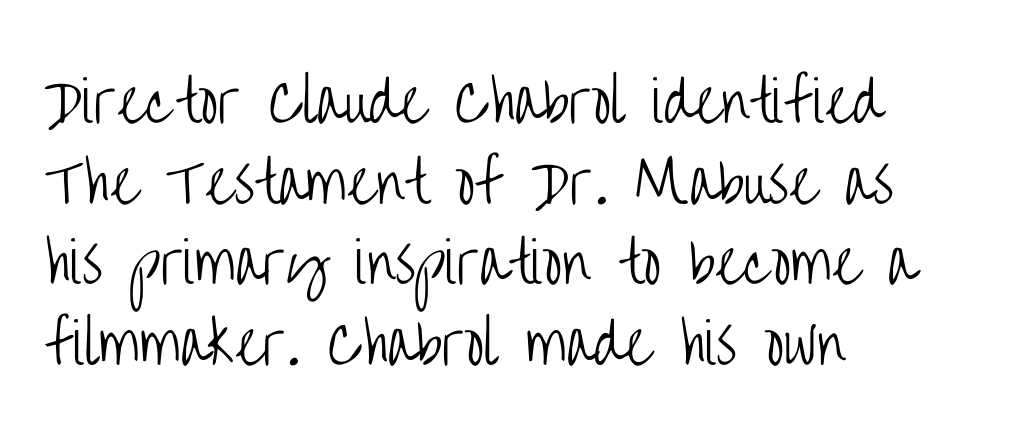
Q: Is the text bold? A: No.
Q: Is the text italic (slanted)? A: No, it is upright.
Q: Is the typeface a serif or a sans-serif typeface? A: Sans-serif.
Q: Is the text underlined? A: No.
Q: How is the paragraph aligned? A: Left-aligned.
Q: Is the spacing between letters normal or unusually wide? A: Normal.
Q: Is the spacing between lines tight, normal or loose? A: Normal.
Q: Width (condensed, normal, or wide)? A: Condensed.
Q: Stroke contrast? A: Low.
Q: x-height? A: Large.
Q: Monospaced? A: No.
